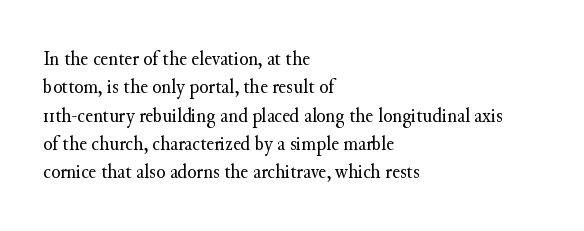
{"italic": "no", "bold": "no", "underline": "no", "align": "left", "line_spacing": "normal", "line_spacing_ratio": 1.35, "letter_spacing": "normal", "letter_spacing_em": 0.0, "glyph_px": 21}
